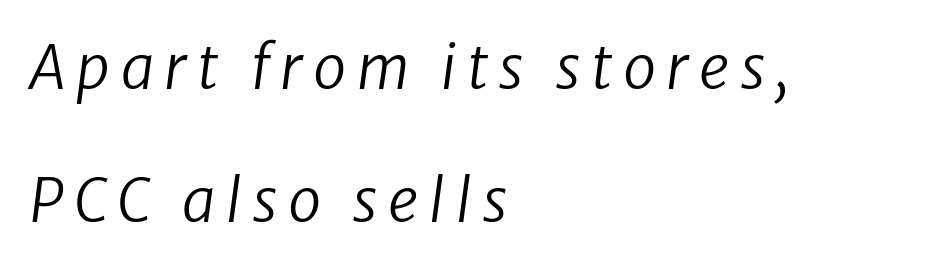
Q: Is the text bold? A: No.
Q: Is the text italic (slanted)? A: Yes, it leans right by about 8 degrees.
Q: Is the text underlined? A: No.
Q: How is the paragraph aligned? A: Left-aligned.
Q: Is the spacing between lines tight, normal or loose? A: Loose.
Q: Width (condensed, normal, or wide)? A: Normal.
Q: Stroke contrast? A: Low.
Q: x-height? A: Medium.
Q: Monospaced? A: No.
